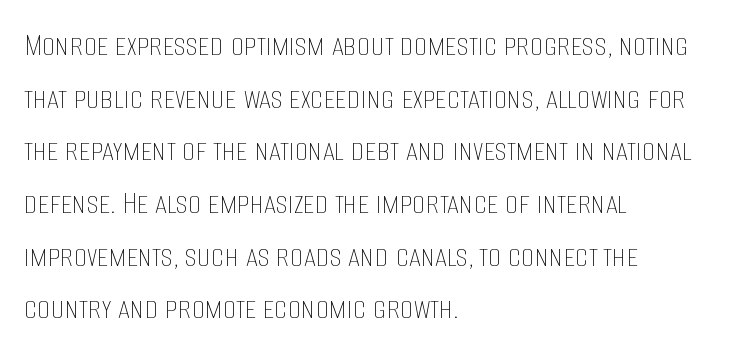
Q: Is the text bold? A: No.
Q: Is the text italic (slanted)? A: No, it is upright.
Q: Is the text underlined? A: No.
Q: How is the paragraph aligned? A: Left-aligned.
Q: Is the spacing between letters normal or unusually wide? A: Normal.
Q: Is the spacing between lines tight, normal or loose? A: Normal.
Q: Width (condensed, normal, or wide)? A: Condensed.
Q: Stroke contrast? A: Low.
Q: x-height? A: Large.
Q: Monospaced? A: No.
